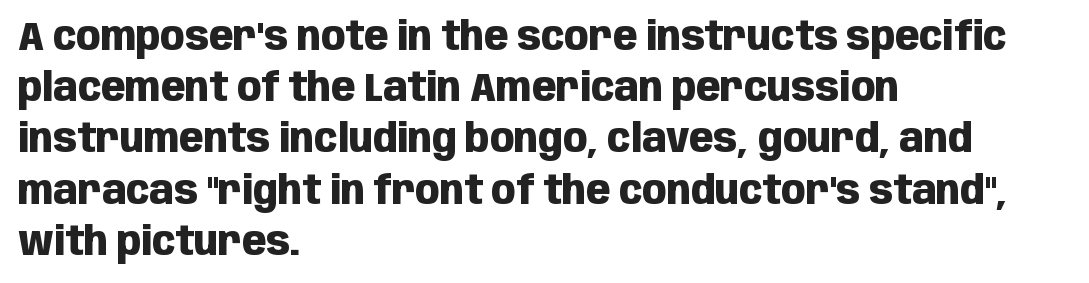
{"serif": "no", "italic": "no", "bold": "yes", "weight": "heavy", "width": "condensed", "stroke_contrast": "low", "x_height": "large", "monospaced": "no", "underline": "no", "align": "left", "line_spacing": "normal", "line_spacing_ratio": 1.28, "letter_spacing": "normal", "letter_spacing_em": 0.0, "glyph_px": 40}
